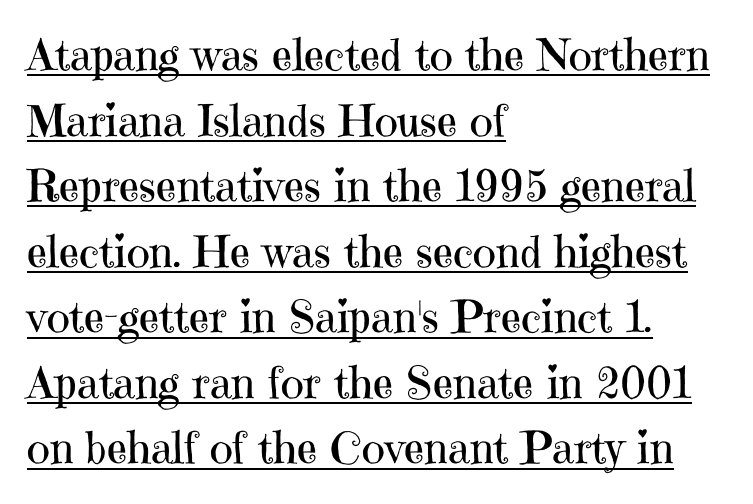
{"serif": "yes", "italic": "no", "bold": "no", "weight": "regular", "width": "normal", "stroke_contrast": "high", "x_height": "medium", "monospaced": "no", "underline": "yes", "align": "left", "line_spacing": "normal", "line_spacing_ratio": 1.49, "letter_spacing": "normal", "letter_spacing_em": 0.0, "glyph_px": 44}
